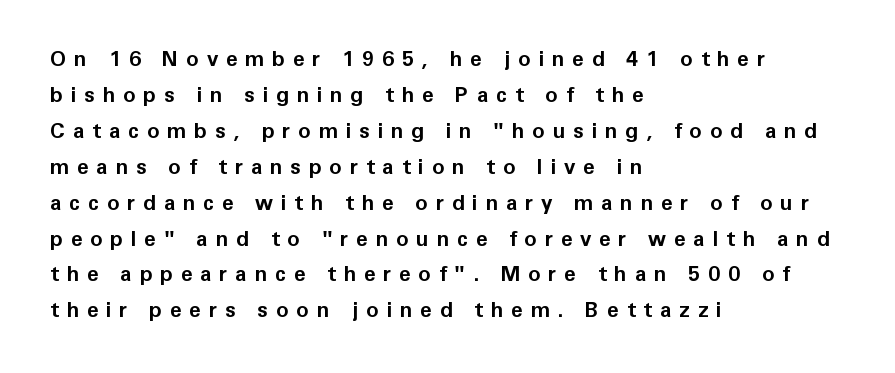
Q: Is the text bold? A: Yes.
Q: Is the text italic (slanted)? A: No, it is upright.
Q: Is the text underlined? A: No.
Q: How is the paragraph aligned? A: Left-aligned.
Q: Is the spacing between letters normal or unusually wide? A: Unusually wide.
